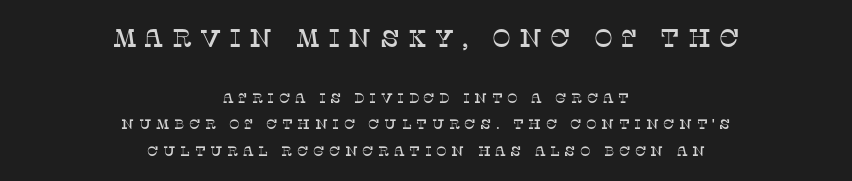
The image shows 25 px text type, upright; set centered, line spacing 1.88x, unusually wide letter spacing (+0.32 em), not underlined; the first (top) block is 1.79x larger.
